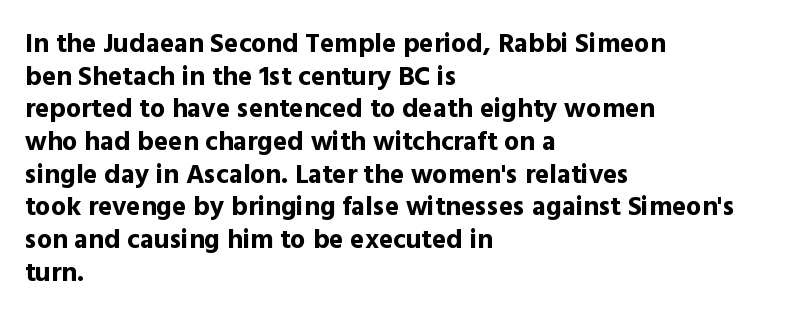
Q: Is the text bold? A: Yes.
Q: Is the text italic (slanted)? A: No, it is upright.
Q: Is the text underlined? A: No.
Q: How is the paragraph aligned? A: Left-aligned.
Q: Is the spacing between letters normal or unusually wide? A: Normal.
